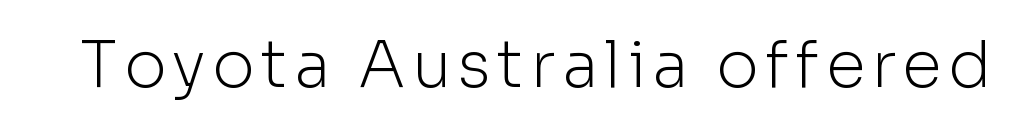
The image shows 64 px light sans-serif type, upright; set not underlined; low stroke contrast and a medium x-height.
